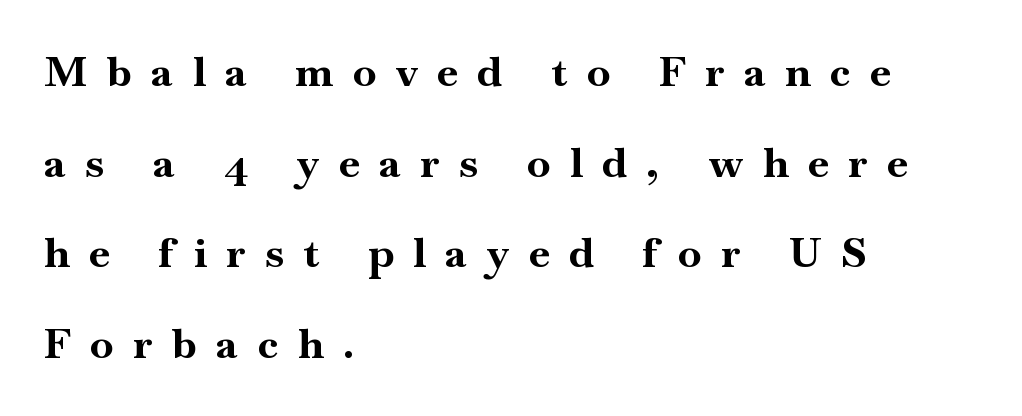
The image shows 42 px bold serif type, upright; set left-aligned, loose line spacing (2.16x), unusually wide letter spacing (+0.47 em), not underlined; high stroke contrast and a small x-height.
